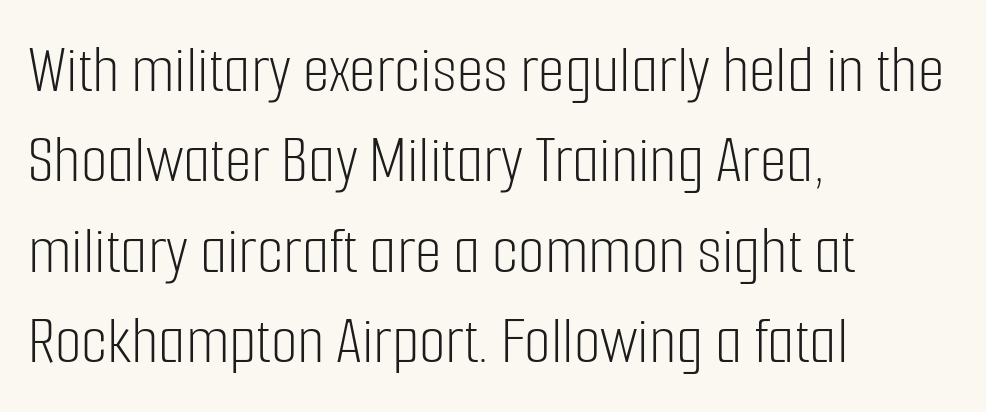
Q: Is the text bold? A: No.
Q: Is the text italic (slanted)? A: No, it is upright.
Q: Is the typeface a serif or a sans-serif typeface? A: Sans-serif.
Q: Is the text underlined? A: No.
Q: How is the paragraph aligned? A: Left-aligned.
Q: Is the spacing between letters normal or unusually wide? A: Normal.
Q: Is the spacing between lines tight, normal or loose? A: Normal.
Q: Width (condensed, normal, or wide)? A: Condensed.
Q: Stroke contrast? A: Low.
Q: x-height? A: Medium.
Q: Monospaced? A: No.
